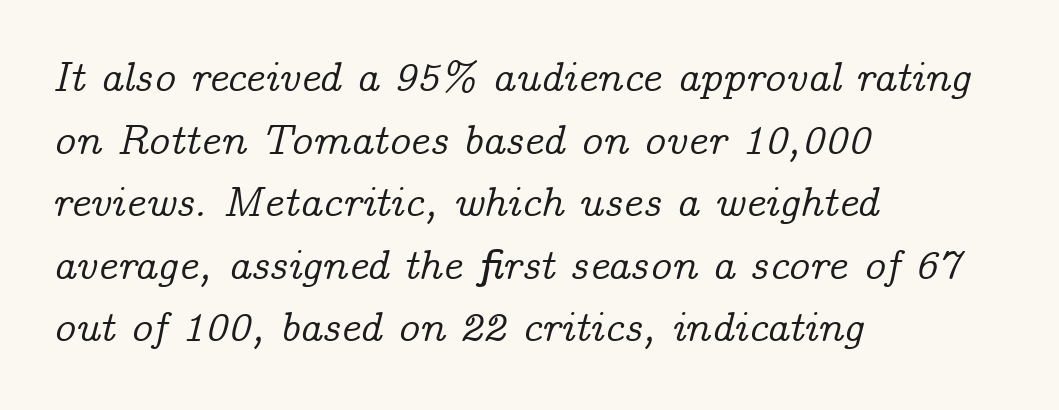
The image shows 42 px serif type, italic (leaning right); set left-aligned, normal line spacing (1.49x), normal letter spacing, not underlined; low stroke contrast and a medium x-height.
